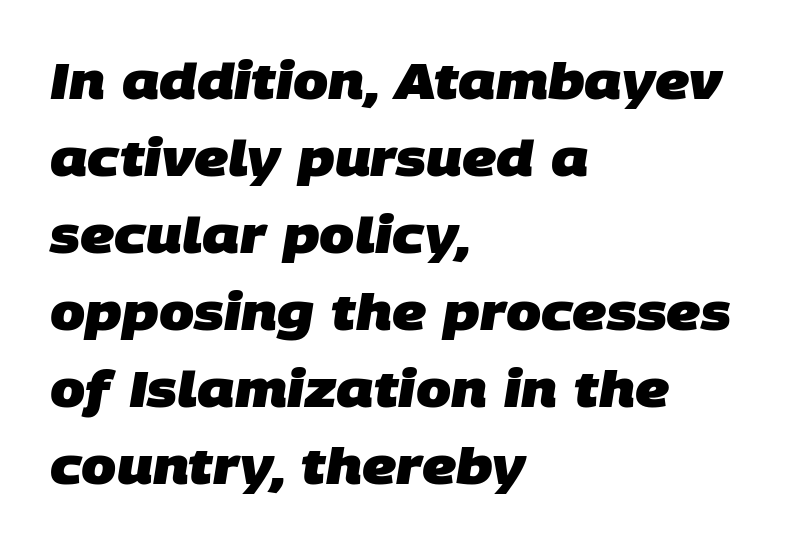
{"serif": "no", "bold": "yes", "weight": "heavy", "width": "normal", "stroke_contrast": "low", "x_height": "large", "monospaced": "no", "underline": "no", "align": "left", "line_spacing": "normal", "line_spacing_ratio": 1.54, "letter_spacing": "normal", "letter_spacing_em": 0.0, "glyph_px": 50}
